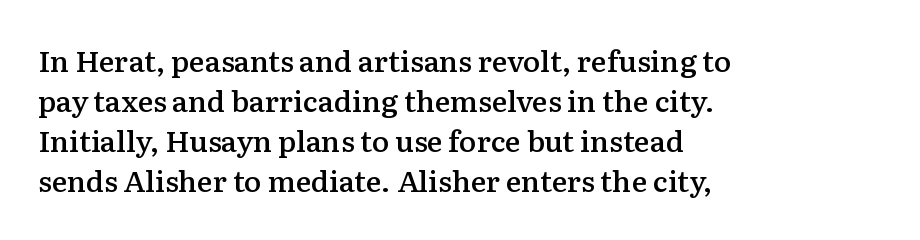
{"serif": "yes", "italic": "no", "bold": "semi", "weight": "semibold", "width": "normal", "stroke_contrast": "medium", "x_height": "medium", "monospaced": "no", "underline": "no", "align": "left", "line_spacing": "normal", "line_spacing_ratio": 1.38, "letter_spacing": "normal", "letter_spacing_em": 0.0, "glyph_px": 29}
